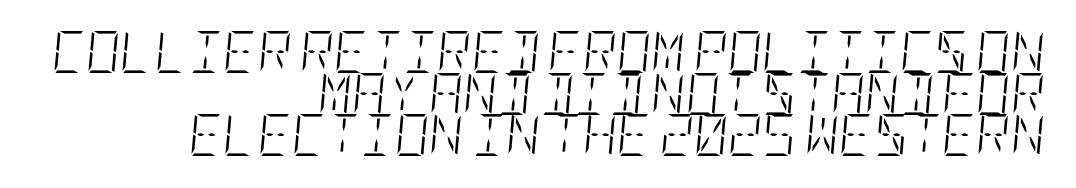
{"italic": "yes", "lean": "right", "slant_degrees": 5, "bold": "no", "weight": "light", "width": "condensed", "stroke_contrast": "low", "x_height": "large", "underline": "no", "align": "right", "line_spacing": "tight", "line_spacing_ratio": 0.99, "letter_spacing": "normal", "letter_spacing_em": 0.0, "glyph_px": 42}
